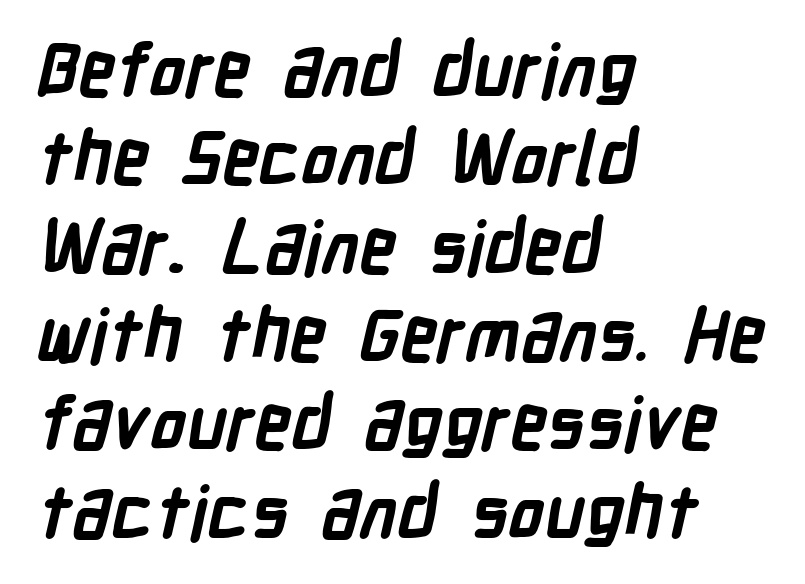
{"serif": "no", "bold": "yes", "weight": "semibold", "width": "condensed", "stroke_contrast": "low", "x_height": "medium", "monospaced": "no", "underline": "no", "align": "left", "line_spacing_ratio": 1.21, "letter_spacing": "normal", "letter_spacing_em": 0.0, "glyph_px": 73}
